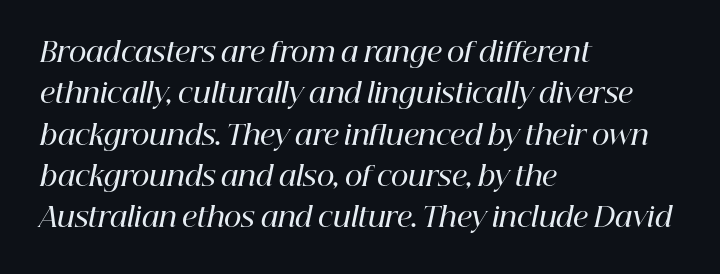
Descenders are the only things crossing below the line. Horizontal bands of white between lines are of average thickness. Nobody touched the tracking dial on this one. This is oblique type, the kind used for emphasis or titles. This rendering uses left alignment, leaving the right contour irregular. A bit beefed up — I'd call it semibold rather than bold.
